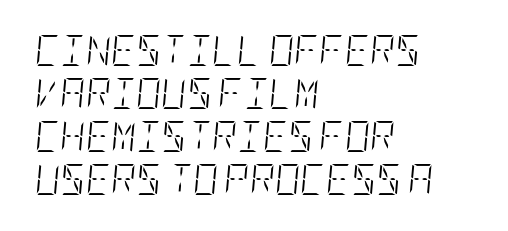
The image shows 31 px light, condensed type, italic (leaning right); set left-aligned, normal line spacing (1.39x), normal letter spacing, not underlined; low stroke contrast and a large x-height.
